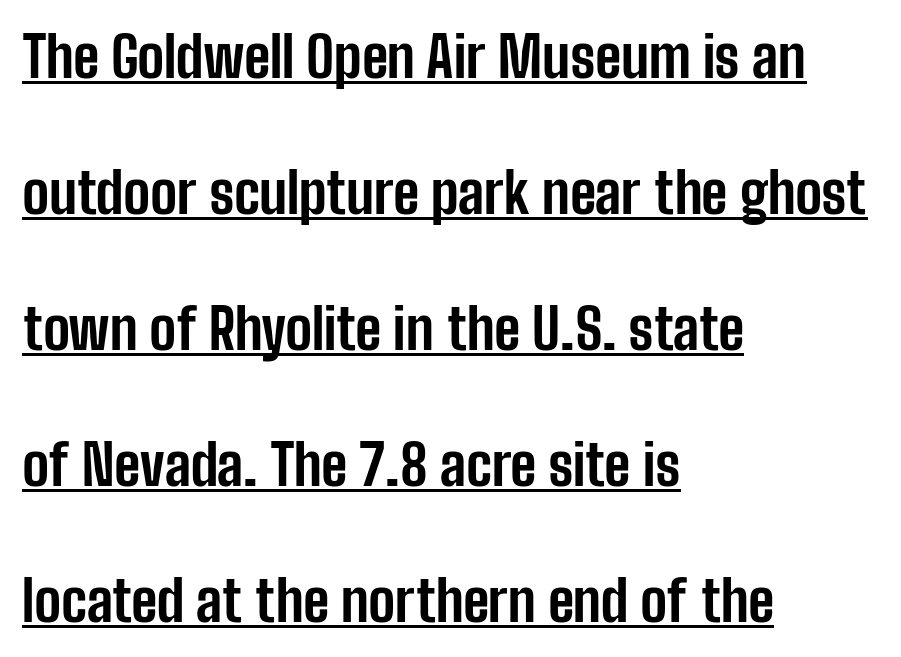
Q: Is the text bold? A: Yes.
Q: Is the text italic (slanted)? A: No, it is upright.
Q: Is the typeface a serif or a sans-serif typeface? A: Sans-serif.
Q: Is the text underlined? A: Yes.
Q: How is the paragraph aligned? A: Left-aligned.
Q: Is the spacing between letters normal or unusually wide? A: Normal.
Q: Is the spacing between lines tight, normal or loose? A: Loose.
Q: Width (condensed, normal, or wide)? A: Condensed.
Q: Stroke contrast? A: Low.
Q: x-height? A: Medium.
Q: Monospaced? A: No.
